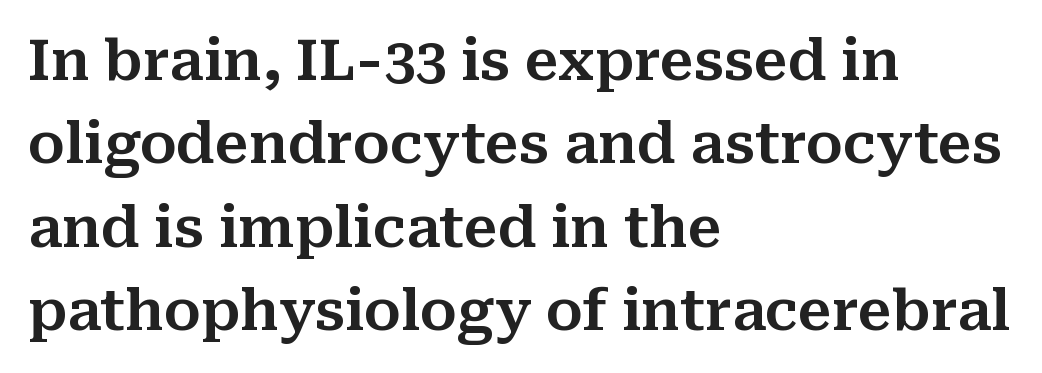
Q: Is the text italic (slanted)? A: No, it is upright.
Q: Is the typeface a serif or a sans-serif typeface? A: Serif.
Q: Is the text underlined? A: No.
Q: How is the paragraph aligned? A: Left-aligned.
Q: Is the spacing between letters normal or unusually wide? A: Normal.
Q: Is the spacing between lines tight, normal or loose? A: Normal.
Q: Width (condensed, normal, or wide)? A: Normal.
Q: Stroke contrast? A: Medium.
Q: x-height? A: Medium.
Q: Monospaced? A: No.
